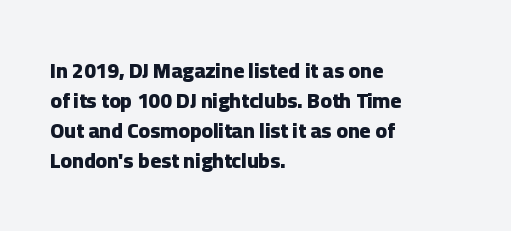
The image shows 21 px bold type, upright; set left-aligned, normal line spacing (1.43x), normal letter spacing, not underlined.
